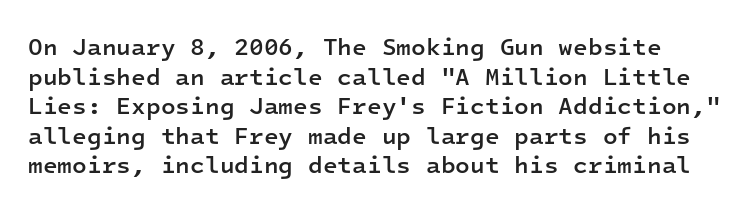
The image shows 24 px text type, upright; set line spacing 1.23x, normal letter spacing, not underlined.
